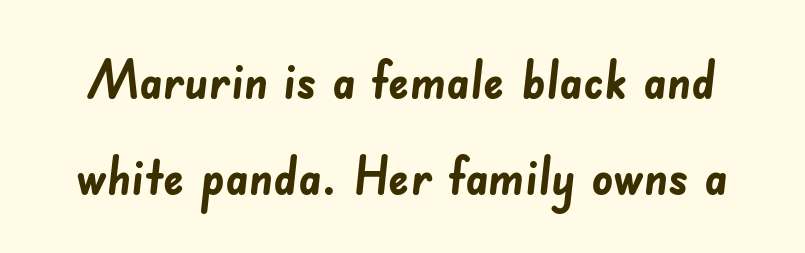
Strong, thick strokes mark this as bold type. Spacing verdict: proportional, widths tailored to each character. Inter-character spacing is left at the font's built-in metrics. Clear beneath every line of the passage. Does the type have serifs? No, each stem ends abruptly.
